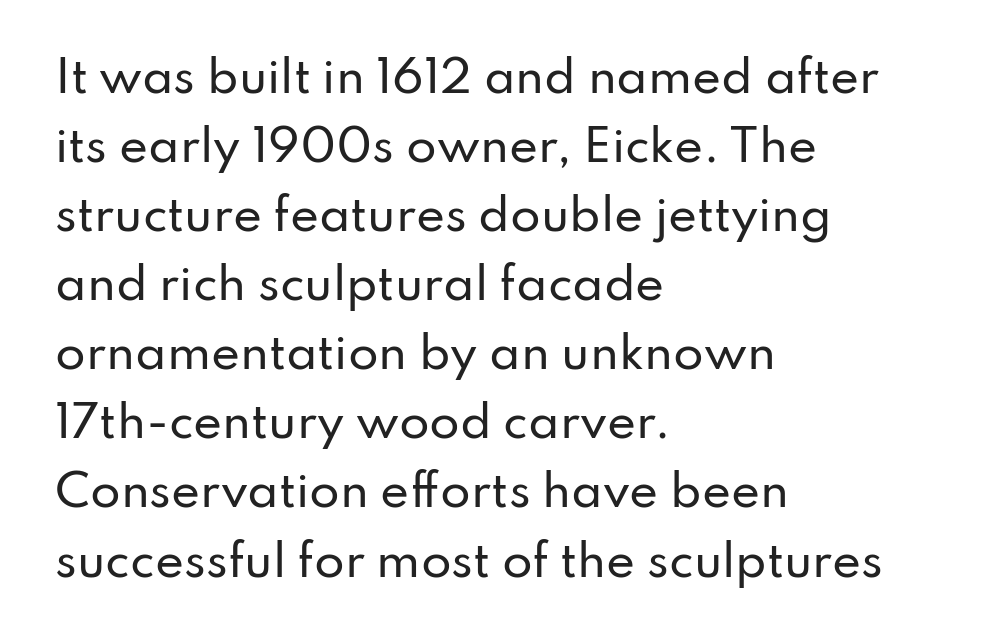
The rows are spaced the way most documents space them. Horizontally, the lines are justified to the leading edge only. A typesetter would call this proportional, since set widths differ per character. The letterforms sit shoulder to shoulder at normal distance. The type family on display is of the sans-serif kind. Anything drawn beneath the words? Only blank space.
